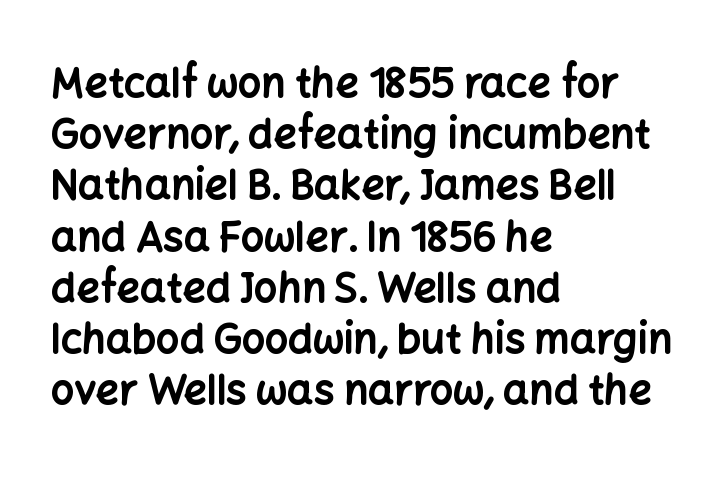
{"serif": "no", "italic": "no", "bold": "yes", "weight": "bold", "width": "normal", "stroke_contrast": "low", "x_height": "medium", "monospaced": "no", "underline": "no", "align": "left", "line_spacing": "normal", "line_spacing_ratio": 1.25, "letter_spacing": "normal", "letter_spacing_em": 0.0, "glyph_px": 41}
